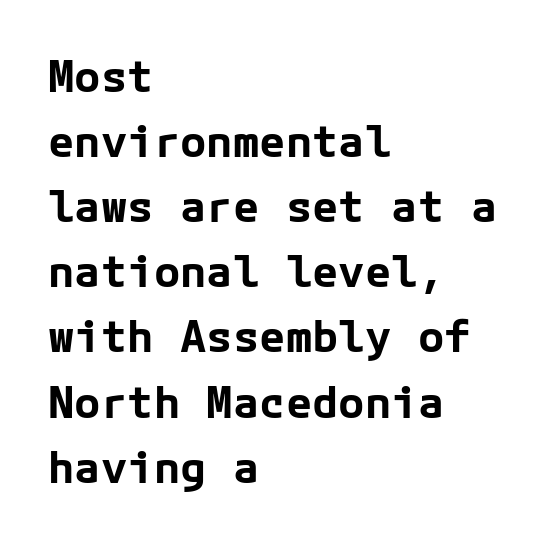
Note: no serifs on the glyphs. Style check: upright. The paragraph shown leans on its left margin. Each new line begins a customary step beneath the previous one.
